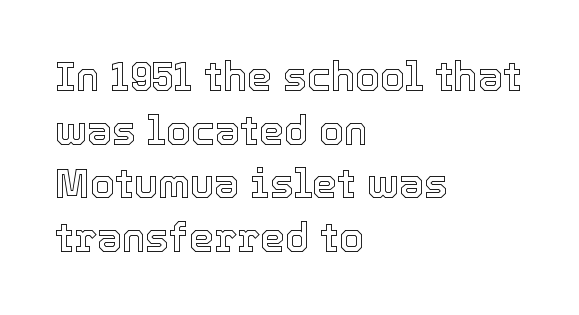
Designer's note — italics off, roman on. This sample is left-justified, so line endings fall wherever the words run out. The string is rendered with underlining switched off. The letterforms sit shoulder to shoulder at normal distance.
